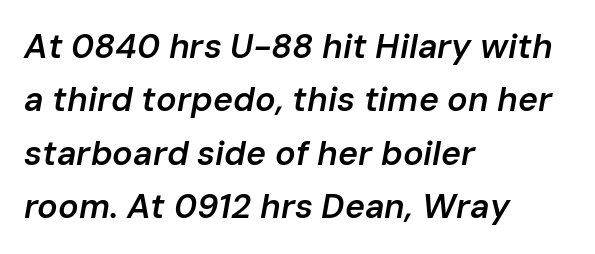
{"italic": "yes", "lean": "right", "slant_degrees": 10, "bold": "semi", "weight": "semibold", "width": "normal", "stroke_contrast": "low", "x_height": "medium", "monospaced": "no", "underline": "no", "align": "left", "line_spacing": "normal", "line_spacing_ratio": 1.57, "letter_spacing": "normal", "letter_spacing_em": 0.0, "glyph_px": 34}
